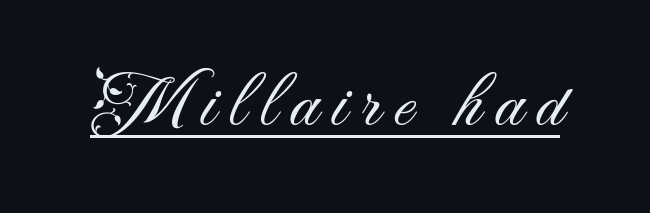
{"serif": "no", "bold": "no", "weight": "light", "width": "normal", "stroke_contrast": "medium", "x_height": "small", "monospaced": "no", "underline": "yes", "glyph_px": 76}
